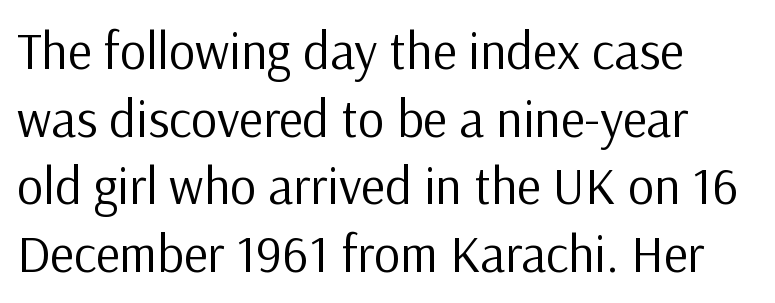
{"serif": "no", "italic": "no", "bold": "no", "weight": "regular", "width": "normal", "stroke_contrast": "low", "x_height": "medium", "monospaced": "no", "underline": "no", "align": "left", "line_spacing": "normal", "line_spacing_ratio": 1.3, "letter_spacing": "normal", "letter_spacing_em": 0.0, "glyph_px": 52}
